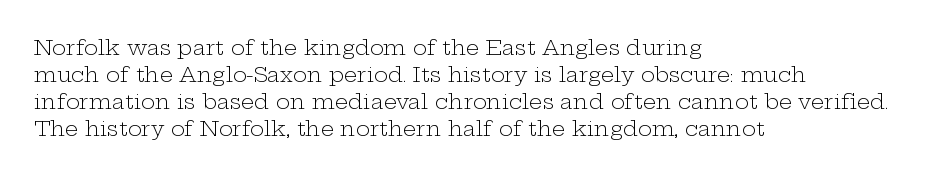
{"italic": "no", "bold": "no", "underline": "no", "align": "left", "line_spacing": "normal", "line_spacing_ratio": 1.28, "letter_spacing": "normal", "letter_spacing_em": 0.0, "glyph_px": 21}
